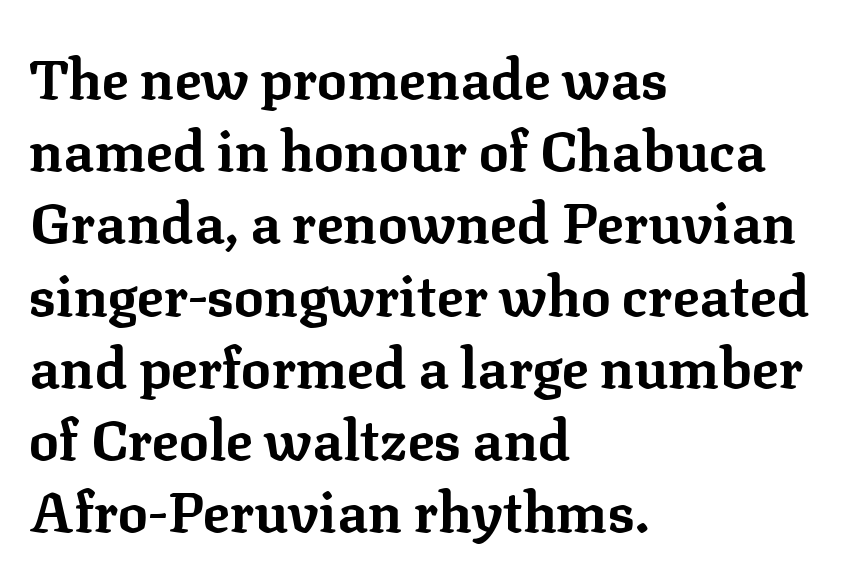
The image shows 56 px bold serif type, upright; set left-aligned, normal line spacing (1.29x), normal letter spacing, not underlined; low stroke contrast and a medium x-height.
